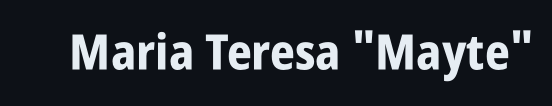
Upright lettering throughout. Note the varied advance widths — an 'i' is clearly narrower than an 'm'. Is the type bold? Yes — the strokes are clearly thick and heavy. The text was rendered using a sans face with plain stroke endings.
